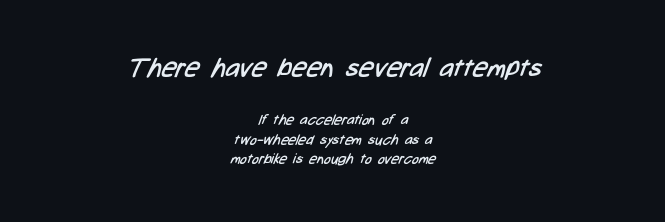
The image shows 26 px text type; set centered, normal line spacing (1.4x), normal letter spacing, not underlined; the first (top) block is 1.86x larger.
